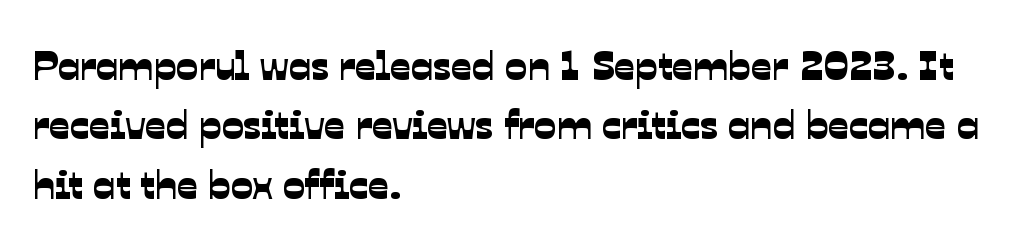
{"serif": "no", "width": "normal", "stroke_contrast": "low", "x_height": "medium", "monospaced": "no", "underline": "no", "align": "left", "line_spacing": "normal", "line_spacing_ratio": 1.45, "letter_spacing": "normal", "letter_spacing_em": 0.0, "glyph_px": 41}
